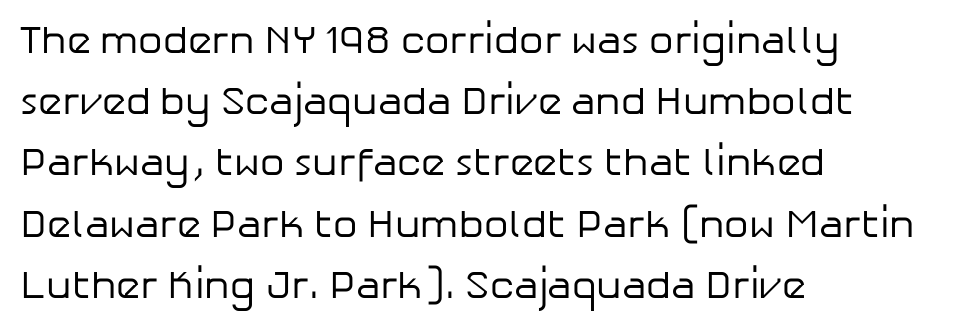
Here the designer chose a conventional face with non-uniform glyph widths. The letterforms sit shoulder to shoulder at normal distance. Grotesque or geometric, the face here clearly has no serifs. Short and long lines alike share a common starting point at left. Plain, unruled lines of type. The font's upright variant was chosen for this text.
